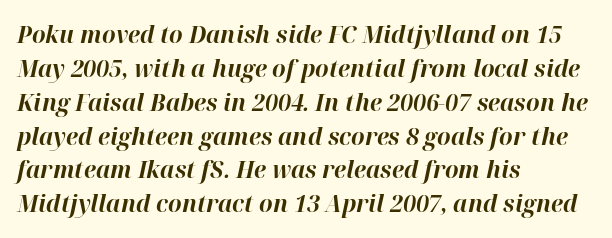
Q: Is the text bold? A: Yes.
Q: Is the text italic (slanted)? A: Yes, it leans right by about 12 degrees.
Q: Is the text underlined? A: No.
Q: How is the paragraph aligned? A: Left-aligned.
Q: Is the spacing between letters normal or unusually wide? A: Normal.
Q: Is the spacing between lines tight, normal or loose? A: Normal.
